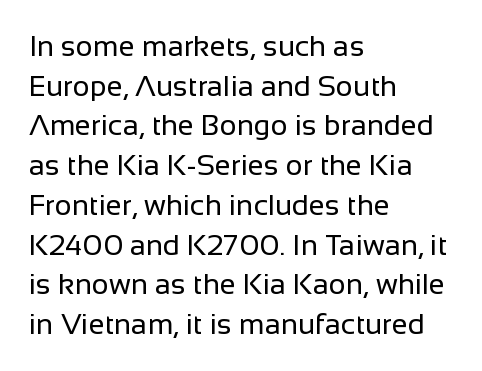
{"serif": "no", "italic": "no", "bold": "no", "weight": "regular", "width": "normal", "stroke_contrast": "low", "x_height": "medium", "monospaced": "no", "underline": "no", "align": "left", "line_spacing": "normal", "line_spacing_ratio": 1.37, "letter_spacing": "normal", "letter_spacing_em": 0.0, "glyph_px": 29}
